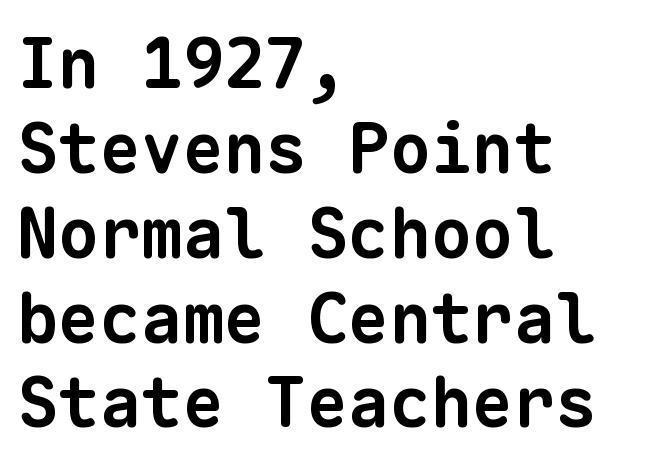
Q: Is the text bold? A: Yes.
Q: Is the typeface a serif or a sans-serif typeface? A: Sans-serif.
Q: Is the text underlined? A: No.
Q: How is the paragraph aligned? A: Left-aligned.
Q: Is the spacing between letters normal or unusually wide? A: Normal.
Q: Width (condensed, normal, or wide)? A: Normal.
Q: Stroke contrast? A: Low.
Q: x-height? A: Medium.
Q: Monospaced? A: Yes.
